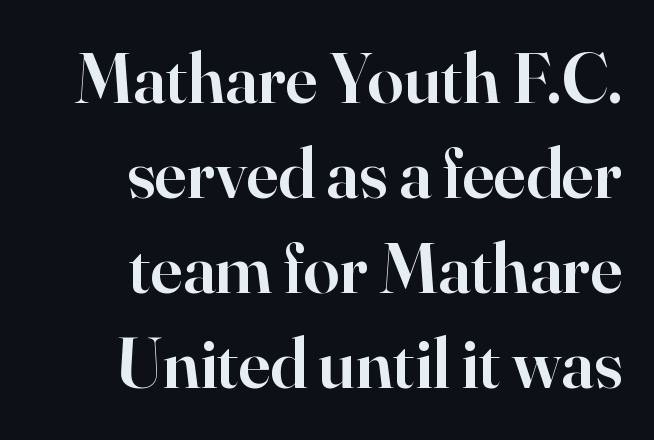
{"serif": "yes", "italic": "no", "bold": "semi", "weight": "semibold", "width": "normal", "stroke_contrast": "high", "x_height": "small", "monospaced": "no", "underline": "no", "align": "right", "line_spacing": "normal", "line_spacing_ratio": 1.32, "letter_spacing": "normal", "letter_spacing_em": 0.0, "glyph_px": 72}
